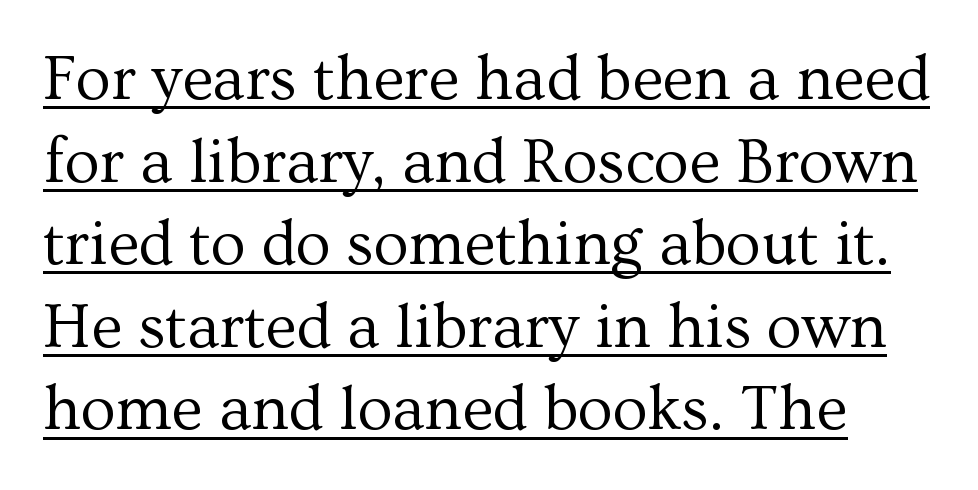
{"serif": "yes", "italic": "no", "bold": "no", "weight": "regular", "width": "normal", "stroke_contrast": "medium", "x_height": "medium", "monospaced": "no", "underline": "yes", "line_spacing": "normal", "line_spacing_ratio": 1.29, "letter_spacing": "normal", "letter_spacing_em": 0.0, "glyph_px": 64}
